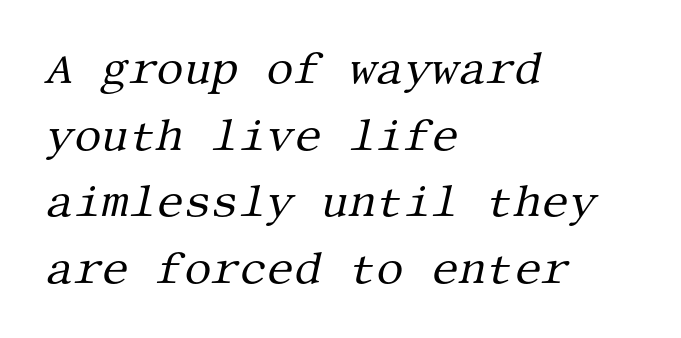
The image shows 43 px regular-weight serif type, italic (leaning right); set left-aligned, normal line spacing (1.55x), normal letter spacing, not underlined; medium stroke contrast and a large x-height.
